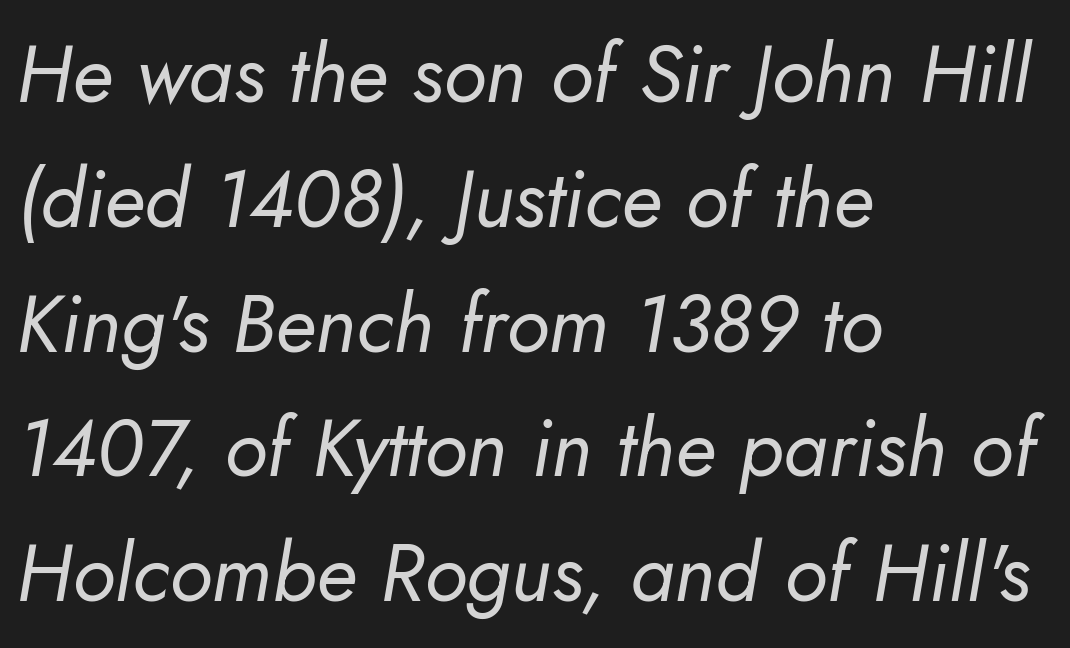
The image shows 80 px regular-weight type, italic (leaning right); set left-aligned, normal line spacing (1.56x), normal letter spacing, not underlined; low stroke contrast and a small x-height.
